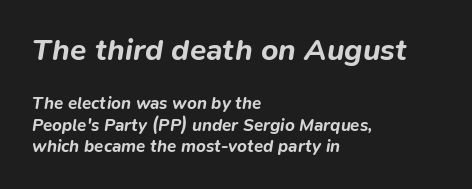
Q: Is the text bold? A: Yes.
Q: Is the text italic (slanted)? A: Yes, it leans right by about 9 degrees.
Q: Is the text underlined? A: No.
Q: How is the paragraph aligned? A: Left-aligned.
Q: Is the spacing between letters normal or unusually wide? A: Normal.
Q: Is the spacing between lines tight, normal or loose? A: Normal.
Q: Which block of text is set in a larger size, the first (top) or the second (bottom)? A: The first (top) one.
Q: Width (condensed, normal, or wide)? A: Normal.
Q: Stroke contrast? A: Low.
Q: x-height? A: Medium.
Q: Monospaced? A: No.
